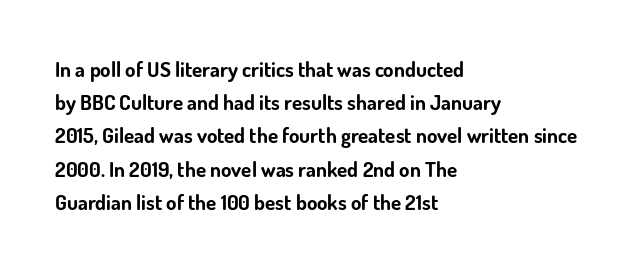
The font is running at its bold setting. Letters rest on an invisible, unmarked baseline. Students, note that the glyphs here touch the page at normal intervals. The rendering anchors every line to the left-hand side.
